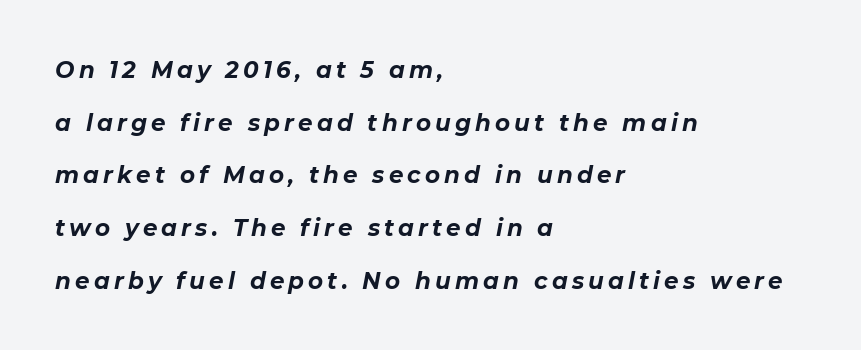
Alignment: flush left. This sample trades compactness for vertical openness between lines. Italic? Definitely — the glyphs are oblique. The strip under each line holds only bare page.
